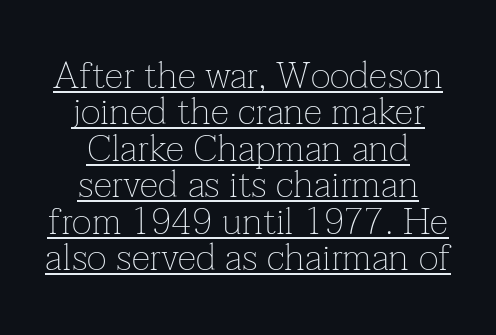
Q: Is the text bold? A: No.
Q: Is the text italic (slanted)? A: No, it is upright.
Q: Is the typeface a serif or a sans-serif typeface? A: Serif.
Q: Is the text underlined? A: Yes.
Q: How is the paragraph aligned? A: Centered.
Q: Is the spacing between letters normal or unusually wide? A: Normal.
Q: Is the spacing between lines tight, normal or loose? A: Tight.
Q: Width (condensed, normal, or wide)? A: Normal.
Q: Stroke contrast? A: Low.
Q: x-height? A: Medium.
Q: Monospaced? A: No.
